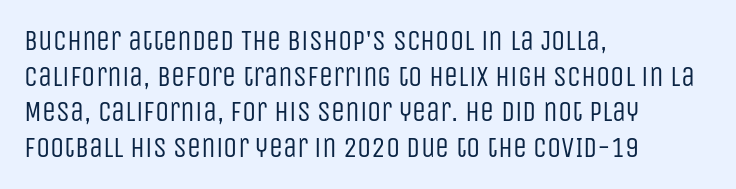
Q: Is the text bold? A: No.
Q: Is the text italic (slanted)? A: No, it is upright.
Q: Is the typeface a serif or a sans-serif typeface? A: Sans-serif.
Q: Is the text underlined? A: No.
Q: How is the paragraph aligned? A: Left-aligned.
Q: Is the spacing between letters normal or unusually wide? A: Normal.
Q: Is the spacing between lines tight, normal or loose? A: Normal.
Q: Width (condensed, normal, or wide)? A: Condensed.
Q: Stroke contrast? A: Low.
Q: x-height? A: Large.
Q: Monospaced? A: No.
